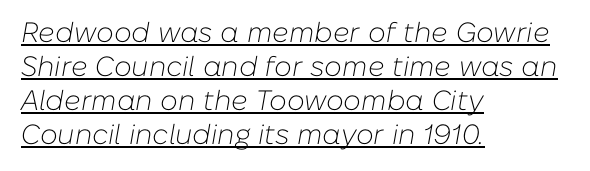
The image shows 28 px light type, italic (leaning right); set left-aligned, line spacing 1.21x, normal letter spacing, underlined; low stroke contrast and a medium x-height.
